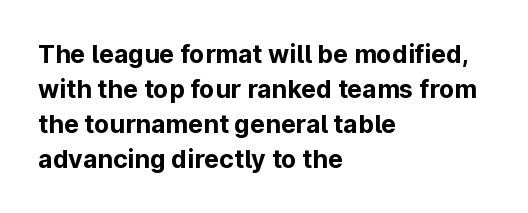
The image shows 25 px bold type, upright; set left-aligned, normal line spacing (1.4x), normal letter spacing, not underlined.
